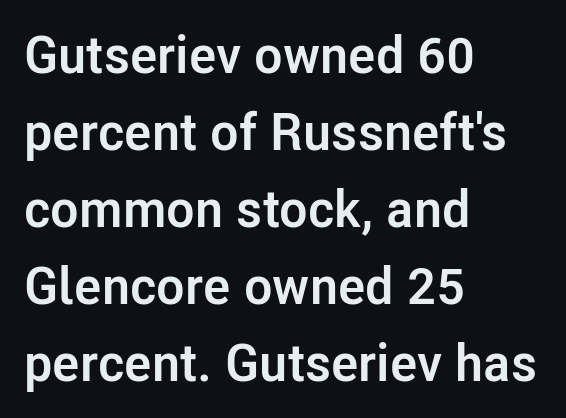
Each word holds together tightly as a unit, with standard inter-letter gaps. Posture: upright roman. The ragged edge is on the right, which tells us the setting is flush left. Words float on clear page, feet unadorned.
